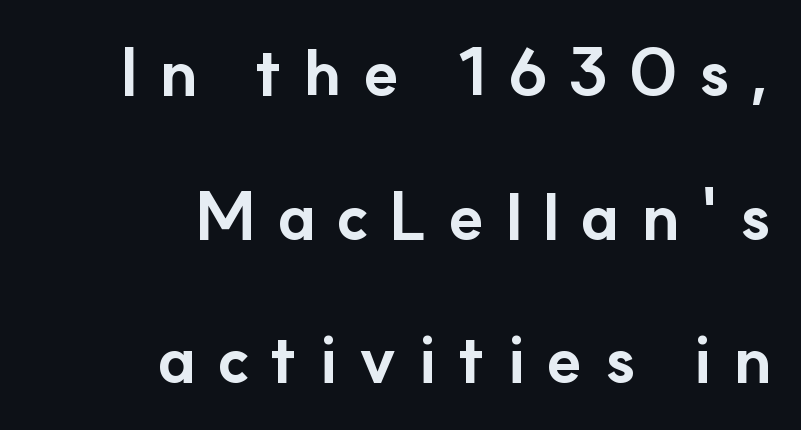
Q: Is the text bold? A: Yes.
Q: Is the text italic (slanted)? A: No, it is upright.
Q: Is the typeface a serif or a sans-serif typeface? A: Sans-serif.
Q: Is the text underlined? A: No.
Q: How is the paragraph aligned? A: Right-aligned.
Q: Is the spacing between letters normal or unusually wide? A: Unusually wide.
Q: Is the spacing between lines tight, normal or loose? A: Loose.
Q: Width (condensed, normal, or wide)? A: Normal.
Q: Stroke contrast? A: Low.
Q: x-height? A: Small.
Q: Monospaced? A: No.
